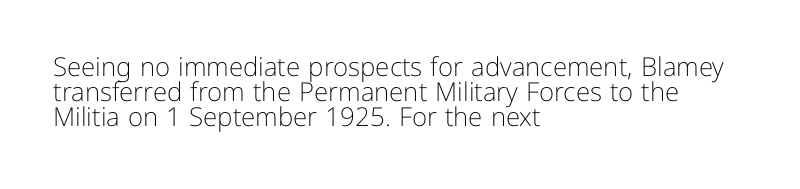
The image shows 26 px text type, upright; set left-aligned, tight line spacing (0.96x), normal letter spacing, not underlined.
